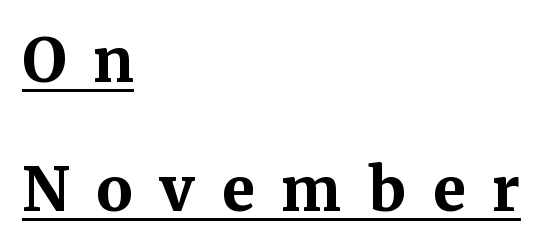
{"serif": "yes", "italic": "no", "bold": "yes", "weight": "bold", "width": "normal", "stroke_contrast": "medium", "x_height": "medium", "monospaced": "no", "underline": "yes", "align": "left", "line_spacing": "loose", "line_spacing_ratio": 2.15, "letter_spacing": "wide", "letter_spacing_em": 0.45, "glyph_px": 60}
